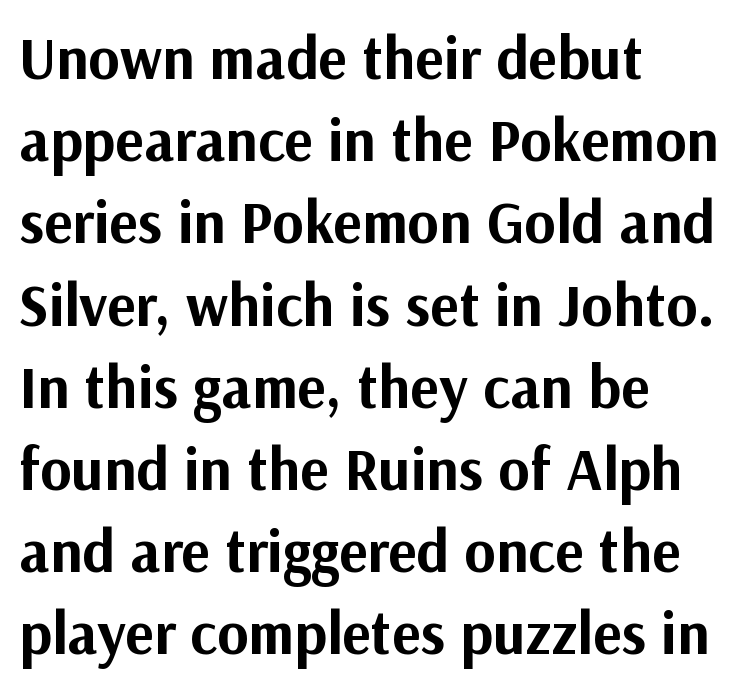
The line texture is even and compact thanks to regular tracking. The text was rendered using a sans face with plain stroke endings. Line starts are locked; line ends wander. Clear beneath every line of the passage. Note the varied advance widths — an 'i' is clearly narrower than an 'm'.
